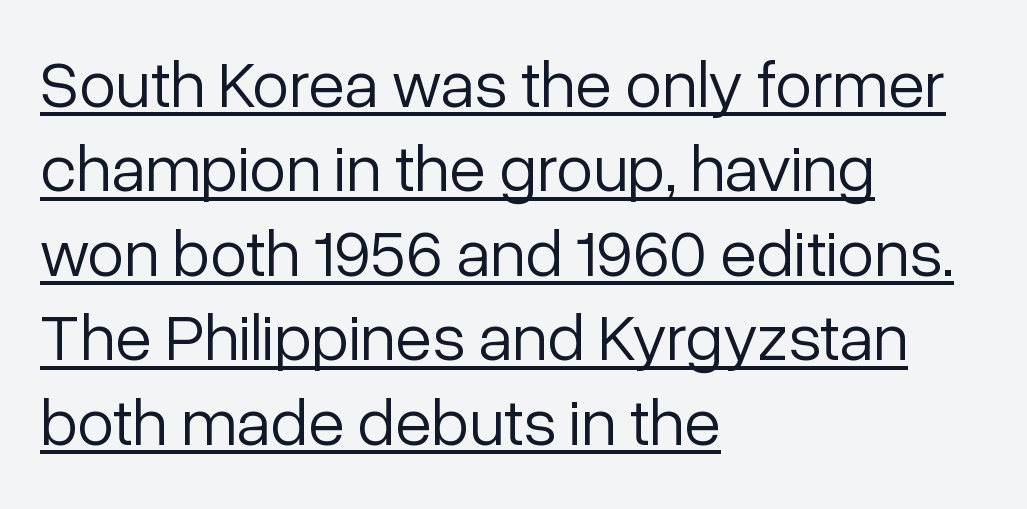
Q: Is the text bold? A: No.
Q: Is the text italic (slanted)? A: No, it is upright.
Q: Is the typeface a serif or a sans-serif typeface? A: Sans-serif.
Q: Is the text underlined? A: Yes.
Q: How is the paragraph aligned? A: Left-aligned.
Q: Is the spacing between letters normal or unusually wide? A: Normal.
Q: Is the spacing between lines tight, normal or loose? A: Normal.
Q: Width (condensed, normal, or wide)? A: Normal.
Q: Stroke contrast? A: Low.
Q: x-height? A: Medium.
Q: Monospaced? A: No.
